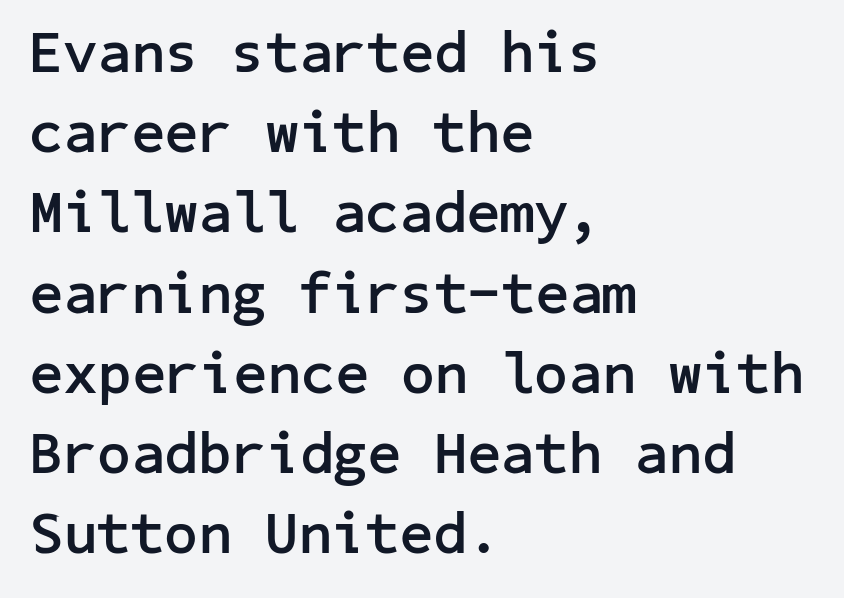
Q: Is the text bold? A: Yes.
Q: Is the text italic (slanted)? A: No, it is upright.
Q: Is the typeface a serif or a sans-serif typeface? A: Sans-serif.
Q: Is the text underlined? A: No.
Q: How is the paragraph aligned? A: Left-aligned.
Q: Is the spacing between letters normal or unusually wide? A: Normal.
Q: Is the spacing between lines tight, normal or loose? A: Normal.
Q: Width (condensed, normal, or wide)? A: Normal.
Q: Stroke contrast? A: Low.
Q: x-height? A: Medium.
